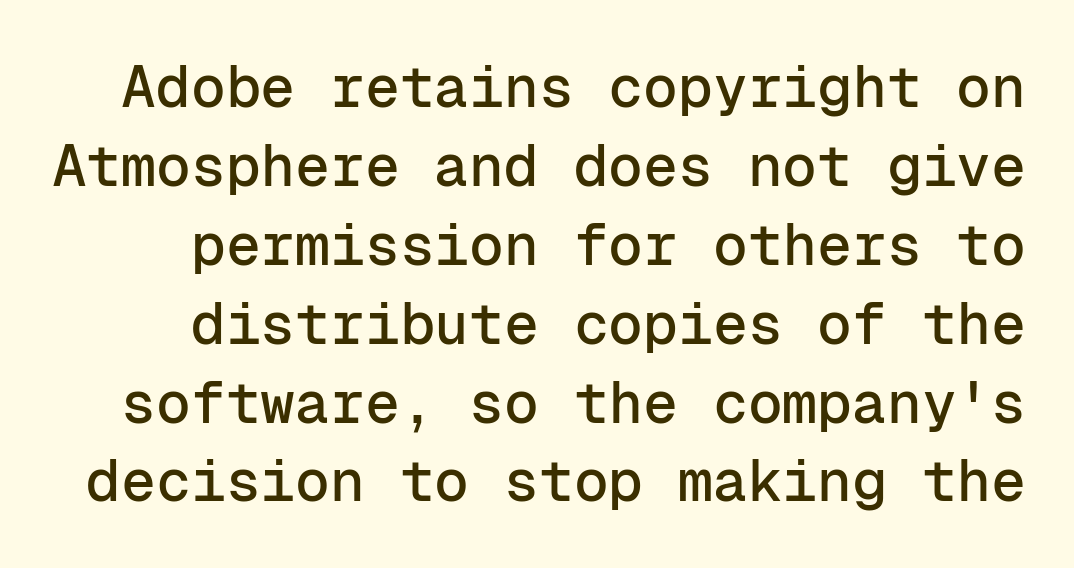
Q: Is the text italic (slanted)? A: No, it is upright.
Q: Is the typeface a serif or a sans-serif typeface? A: Sans-serif.
Q: Is the text underlined? A: No.
Q: Is the spacing between letters normal or unusually wide? A: Normal.
Q: Is the spacing between lines tight, normal or loose? A: Normal.
Q: Width (condensed, normal, or wide)? A: Normal.
Q: Stroke contrast? A: Low.
Q: x-height? A: Medium.
Q: Monospaced? A: Yes.
